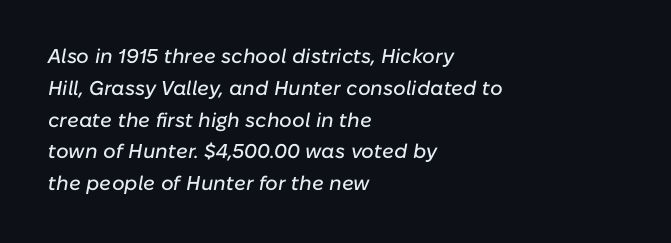
Anything drawn beneath the words? Only blank space. Does the copy run flush right? No — it runs flush left. Each word holds together tightly as a unit, with standard inter-letter gaps. The leading is moderate, giving the passage an even texture. Notice how the stems are inclined rather than vertical — that's the hallmark of italics.
